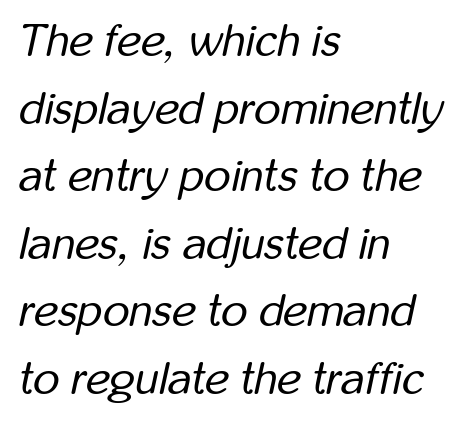
{"italic": "yes", "lean": "right", "slant_degrees": 12, "bold": "no", "weight": "regular", "width": "condensed", "stroke_contrast": "low", "x_height": "medium", "monospaced": "no", "underline": "no", "align": "left", "line_spacing": "normal", "line_spacing_ratio": 1.47, "letter_spacing": "normal", "letter_spacing_em": 0.0, "glyph_px": 46}
